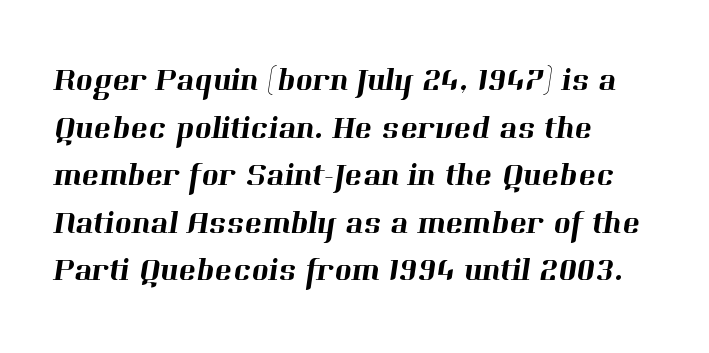
The letters advance in unequal steps, a hallmark of proportional type. Decoration check: the copy has no underline. No extra tracking has been applied to these lines. Font category for this specimen: serif. This sample is left-justified, so line endings fall wherever the words run out. Rows of type keep a routine distance in the vertical direction.
